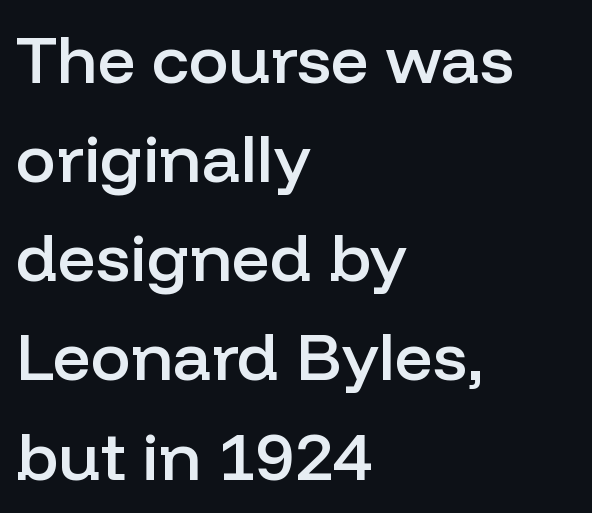
The image shows 67 px semibold sans-serif type, upright; set left-aligned, normal line spacing (1.48x), normal letter spacing, not underlined; low stroke contrast and a medium x-height.
